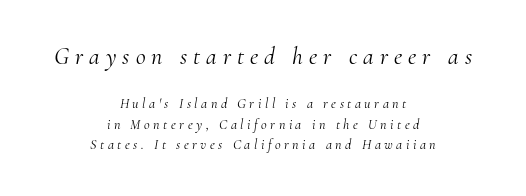
The image shows 24 px text type, italic (leaning right); set centered, normal line spacing (1.46x), unusually wide letter spacing (+0.25 em), not underlined; the first (top) block is 1.71x larger.
